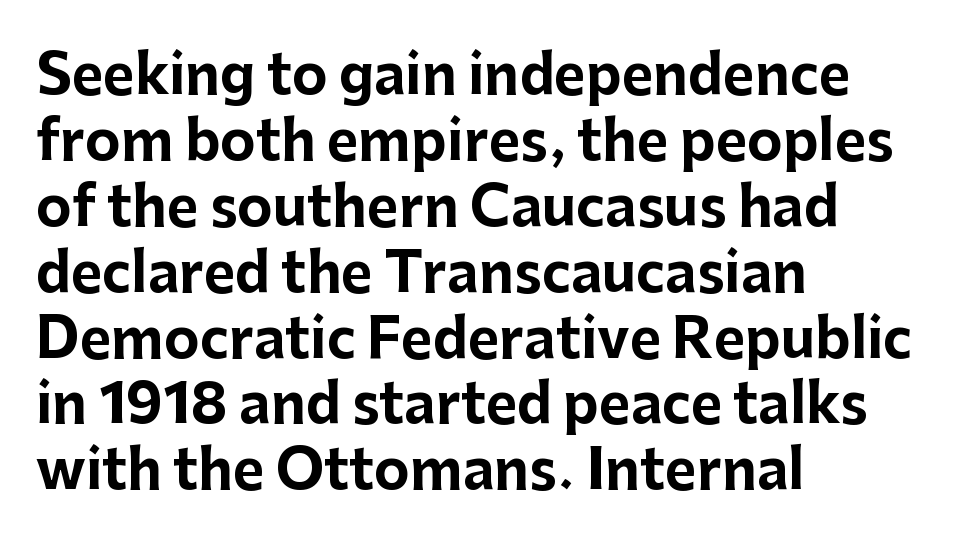
Does the copy run flush right? No — it runs flush left. Compared with typical body copy, the letter spacing here is the same. Here the designer chose a conventional face with non-uniform glyph widths. Lines of text with bare space underneath.
